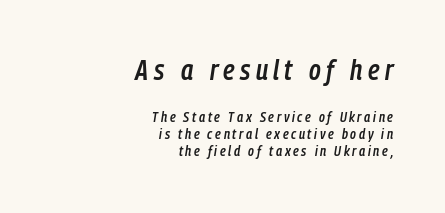
Does the bottom block carry the larger type? No, the top block does. A clean baseline with only descenders dipping below it. The rendering uses natural spacing where letterforms have individual widths. This sample uses an oblique cut, with every glyph tilted off the vertical. Horizontally, the lines are justified to the trailing edge only. The font is running at a semibold setting, under full bold.
